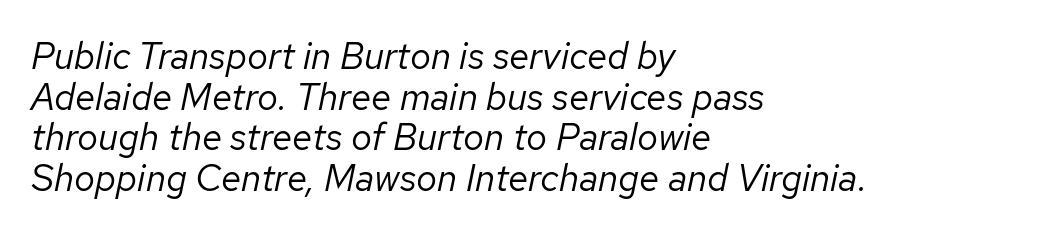
The baseline area is clear. A typesetter would mark this as italic. This sample has the flowing, uneven cadence of proportional lettering. One glance says dense: line gaps are narrower than usual.
